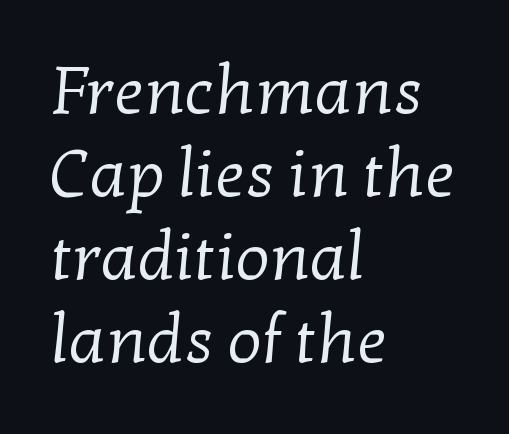
Is the letter spacing exaggerated? No — it looks like the ordinary default. You could not count columns in this text — the font is proportionally spaced. Look at the bottom of the vertical strokes: they flare into serifs here. Lines of text with bare space underneath.
